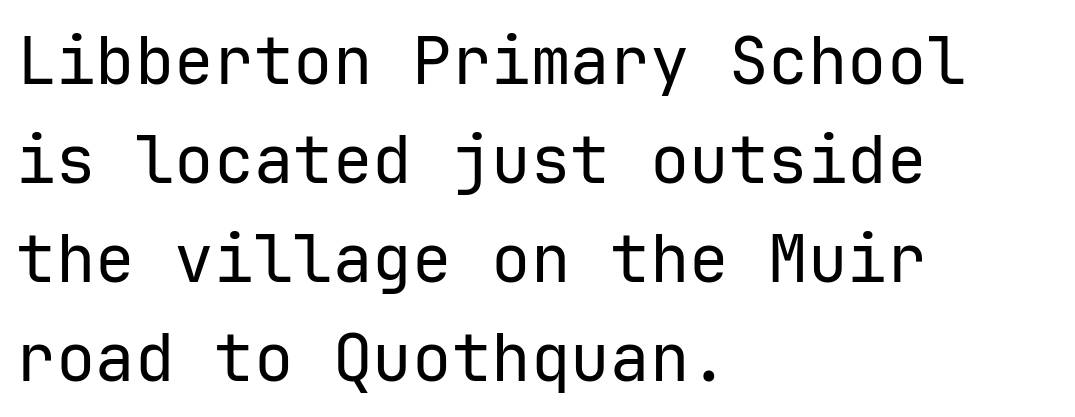
The image shows 66 px regular-weight sans-serif type, upright, monospaced; set left-aligned, normal line spacing (1.5x), normal letter spacing, not underlined; low stroke contrast and a medium x-height.
